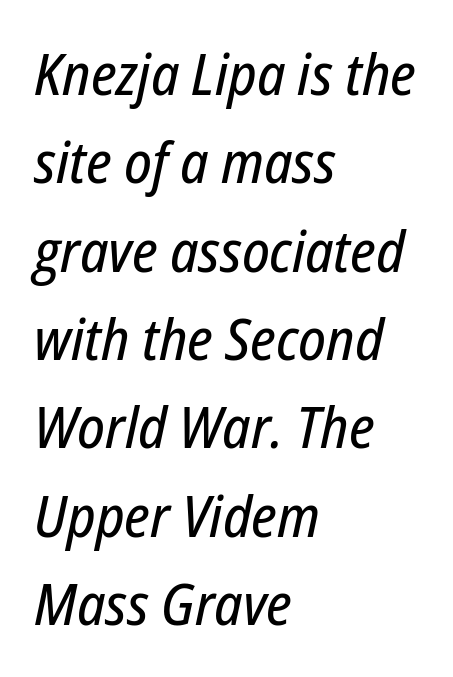
{"italic": "yes", "lean": "right", "slant_degrees": 12, "width": "condensed", "stroke_contrast": "low", "x_height": "medium", "monospaced": "no", "underline": "no", "align": "left", "line_spacing": "normal", "line_spacing_ratio": 1.55, "letter_spacing": "normal", "letter_spacing_em": 0.0, "glyph_px": 57}
